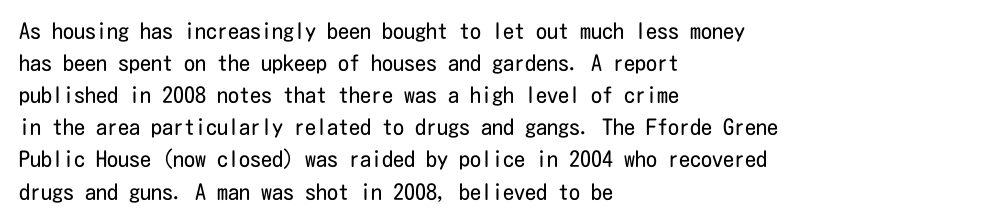
Q: Is the text bold? A: No.
Q: Is the text italic (slanted)? A: No, it is upright.
Q: Is the text underlined? A: No.
Q: How is the paragraph aligned? A: Left-aligned.
Q: Is the spacing between letters normal or unusually wide? A: Normal.
Q: Is the spacing between lines tight, normal or loose? A: Normal.
